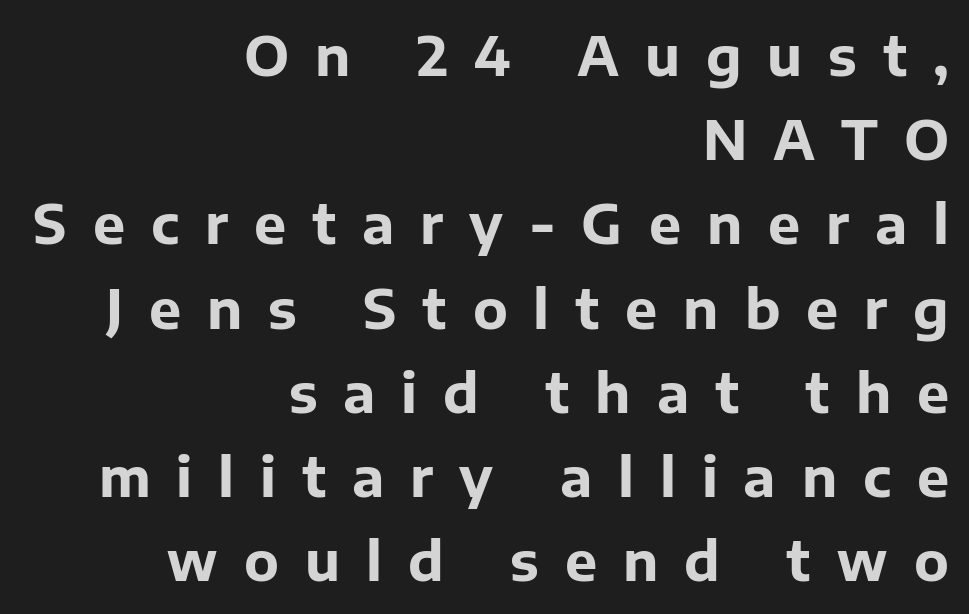
The image shows 54 px bold sans-serif type, upright; set right-aligned, normal line spacing (1.56x), unusually wide letter spacing (+0.48 em), not underlined; low stroke contrast and a medium x-height.
